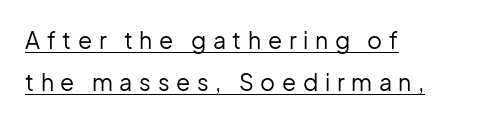
{"italic": "no", "bold": "no", "underline": "yes", "align": "left", "line_spacing_ratio": 1.83, "letter_spacing": "wide", "letter_spacing_em": 0.29, "glyph_px": 23}
